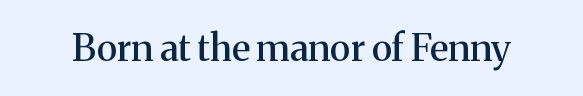
The image shows 37 px serif type, upright; set normal letter spacing, not underlined; medium stroke contrast and a medium x-height.
